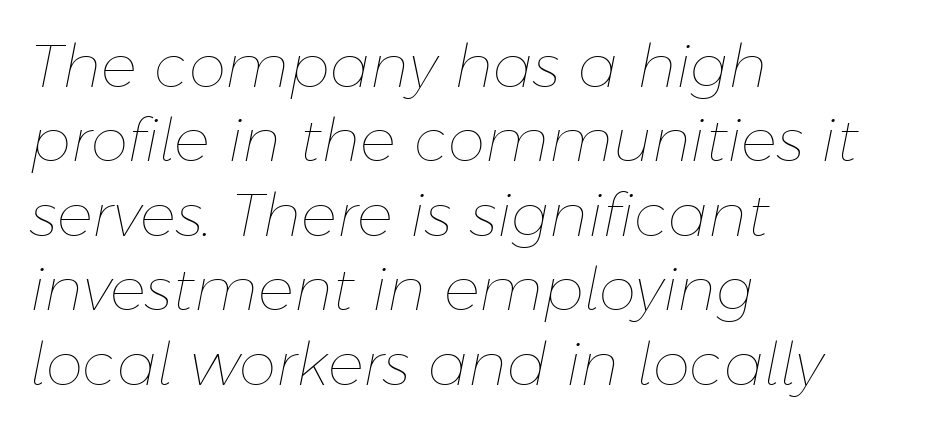
{"italic": "yes", "lean": "right", "slant_degrees": 11, "bold": "no", "weight": "thin", "width": "normal", "stroke_contrast": "low", "x_height": "medium", "monospaced": "no", "underline": "no", "align": "left", "line_spacing_ratio": 1.24, "letter_spacing": "normal", "letter_spacing_em": 0.0, "glyph_px": 60}
